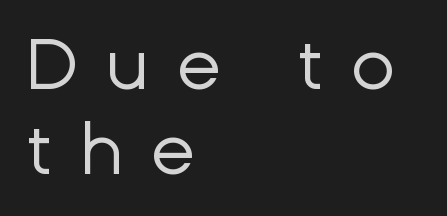
This sample uses an upright cut, with every glyph sitting square on the baseline. Weight: not bold — regular or lighter. Each letter's strokes conclude bluntly, with no projecting serifs. Teacher's note: observe the even left margin — that is flush-left alignment.
